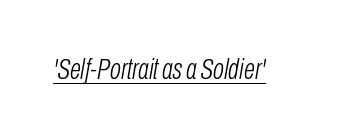
{"italic": "yes", "lean": "right", "slant_degrees": 10, "bold": "no", "weight": "light", "width": "condensed", "stroke_contrast": "low", "x_height": "medium", "monospaced": "no", "underline": "yes", "letter_spacing": "normal", "letter_spacing_em": 0.0, "glyph_px": 29}
